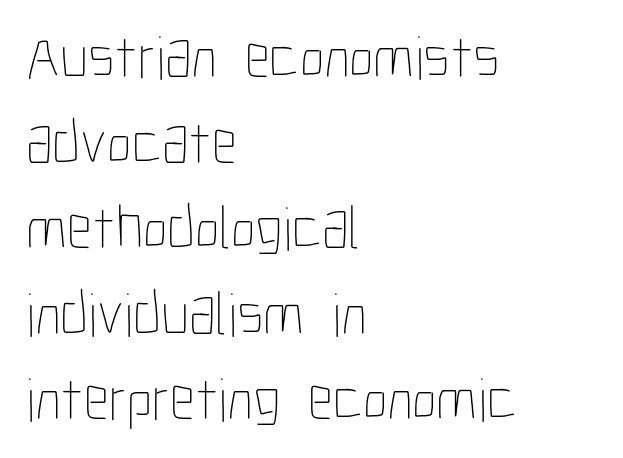
Q: Is the text bold? A: No.
Q: Is the text italic (slanted)? A: No, it is upright.
Q: Is the text underlined? A: No.
Q: How is the paragraph aligned? A: Left-aligned.
Q: Is the spacing between letters normal or unusually wide? A: Normal.
Q: Is the spacing between lines tight, normal or loose? A: Normal.
Q: Width (condensed, normal, or wide)? A: Condensed.
Q: Stroke contrast? A: Low.
Q: x-height? A: Medium.
Q: Monospaced? A: No.
